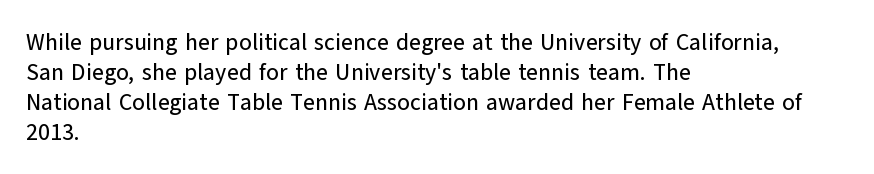
{"italic": "no", "underline": "no", "align": "left", "line_spacing": "normal", "line_spacing_ratio": 1.3, "letter_spacing": "normal", "letter_spacing_em": 0.0, "glyph_px": 23}
